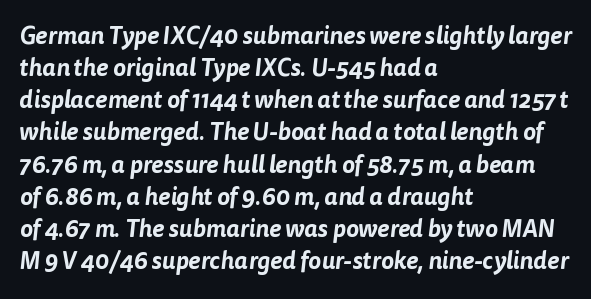
{"underline": "no", "align": "left", "line_spacing": "normal", "line_spacing_ratio": 1.34, "letter_spacing": "normal", "letter_spacing_em": 0.0, "glyph_px": 24}
